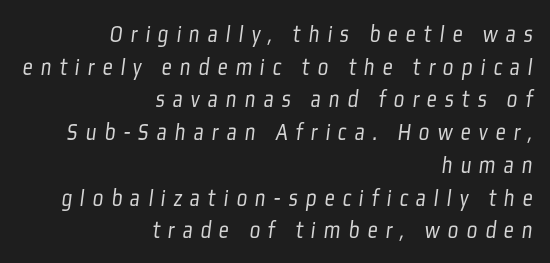
{"bold": "no", "underline": "no", "align": "right", "line_spacing": "normal", "line_spacing_ratio": 1.31, "letter_spacing": "wide", "letter_spacing_em": 0.32, "glyph_px": 25}
